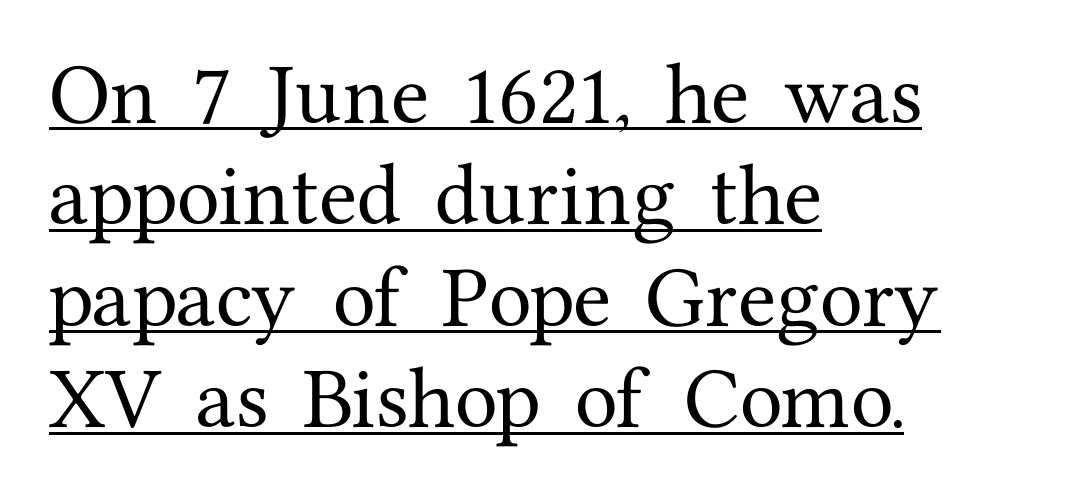
{"serif": "yes", "italic": "no", "width": "normal", "stroke_contrast": "medium", "x_height": "medium", "monospaced": "no", "underline": "yes", "align": "left", "line_spacing": "normal", "line_spacing_ratio": 1.45, "letter_spacing": "normal", "letter_spacing_em": 0.0, "glyph_px": 70}
